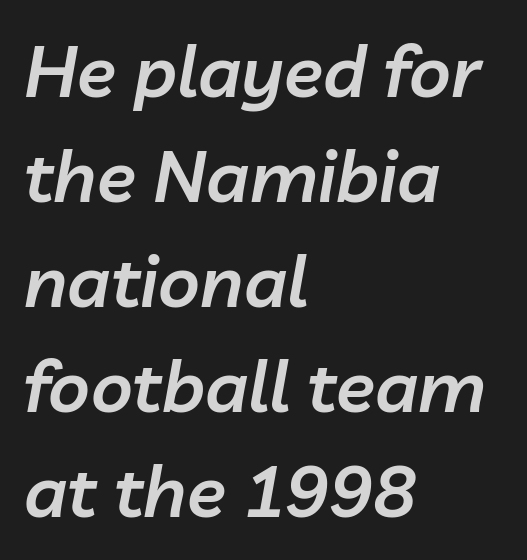
The string is rendered with underlining switched off. These lines carry some extra weight — a demibold, not a full bold. Evenly set lines give the paragraph a standard silhouette. Short note: letters normally spaced.
